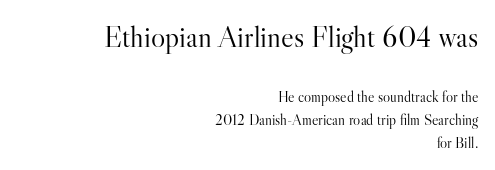
{"serif": "yes", "italic": "no", "bold": "no", "weight": "light", "width": "normal", "stroke_contrast": "high", "x_height": "small", "monospaced": "no", "underline": "no", "align": "right", "line_spacing": "normal", "line_spacing_ratio": 1.54, "letter_spacing": "normal", "letter_spacing_em": 0.0, "larger_block": "first", "size_ratio": 2.0, "glyph_px": 30}
